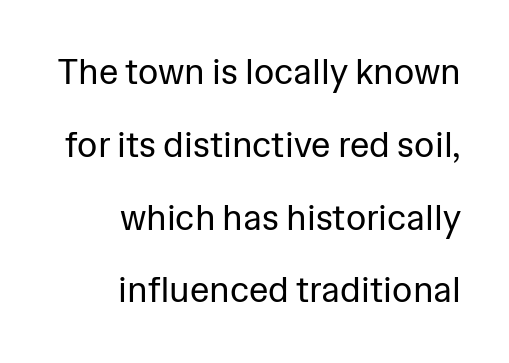
Q: Is the text bold? A: No.
Q: Is the text italic (slanted)? A: No, it is upright.
Q: Is the typeface a serif or a sans-serif typeface? A: Sans-serif.
Q: Is the text underlined? A: No.
Q: How is the paragraph aligned? A: Right-aligned.
Q: Is the spacing between letters normal or unusually wide? A: Normal.
Q: Is the spacing between lines tight, normal or loose? A: Loose.
Q: Width (condensed, normal, or wide)? A: Normal.
Q: Stroke contrast? A: Low.
Q: x-height? A: Medium.
Q: Monospaced? A: No.
